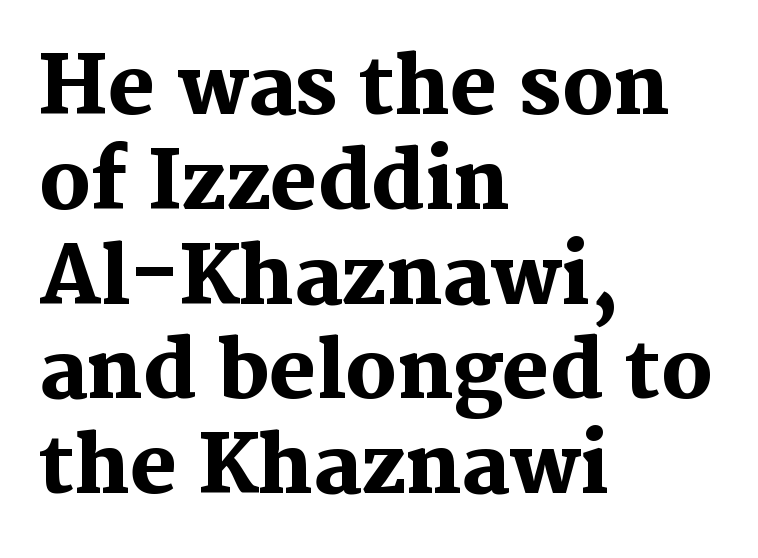
The image shows 79 px heavy serif type, upright; set left-aligned, line spacing 1.2x, normal letter spacing, not underlined; medium stroke contrast and a medium x-height.
